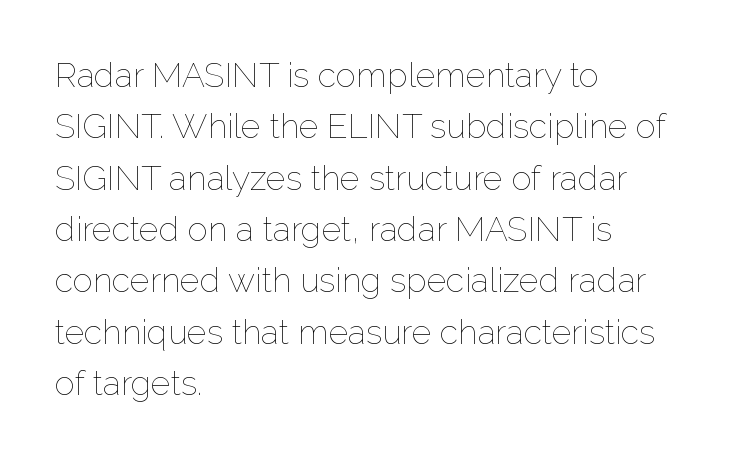
Leftover space on each line is placed entirely after the last word. Students, observe: this is what conventionally led text looks like. Quick note: underline off. The type sits square on the baseline with zero lean. The font sits on the lighter half of the weight spectrum, regular included. The rendering keeps characters at their native spacing.
